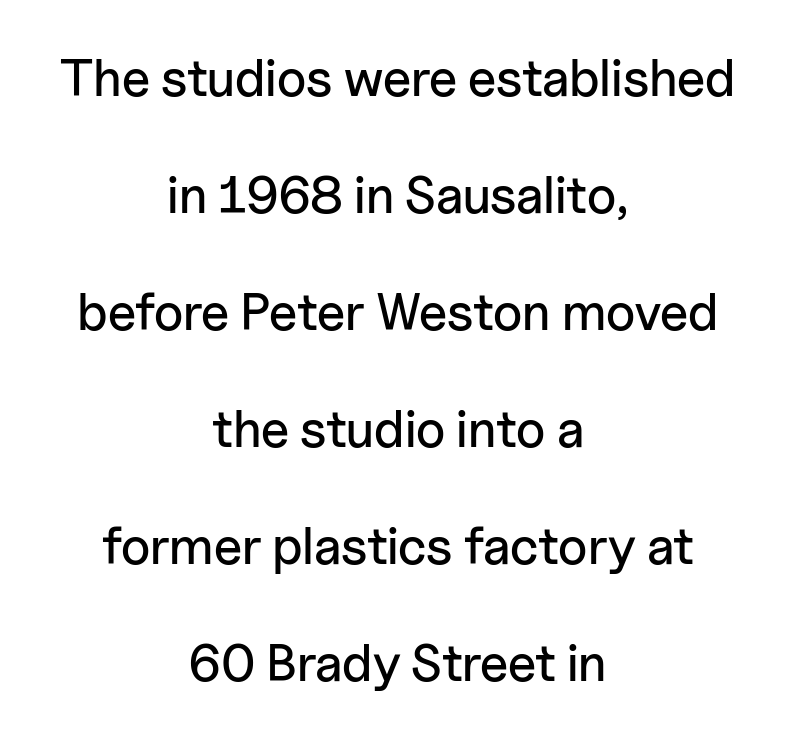
{"serif": "no", "italic": "no", "width": "normal", "stroke_contrast": "low", "x_height": "medium", "monospaced": "no", "underline": "no", "align": "center", "line_spacing": "loose", "line_spacing_ratio": 2.25, "letter_spacing": "normal", "letter_spacing_em": 0.0, "glyph_px": 52}
